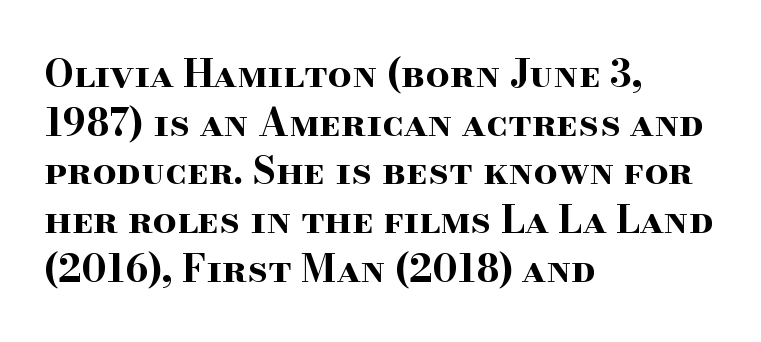
Vertical spacing — default. The passage shown is typed in a proportional face where columns would drift. Strong, thick strokes mark this as bold type. Does extra space separate the letters? No, they use regular spacing. The string is rendered with underlining switched off.
